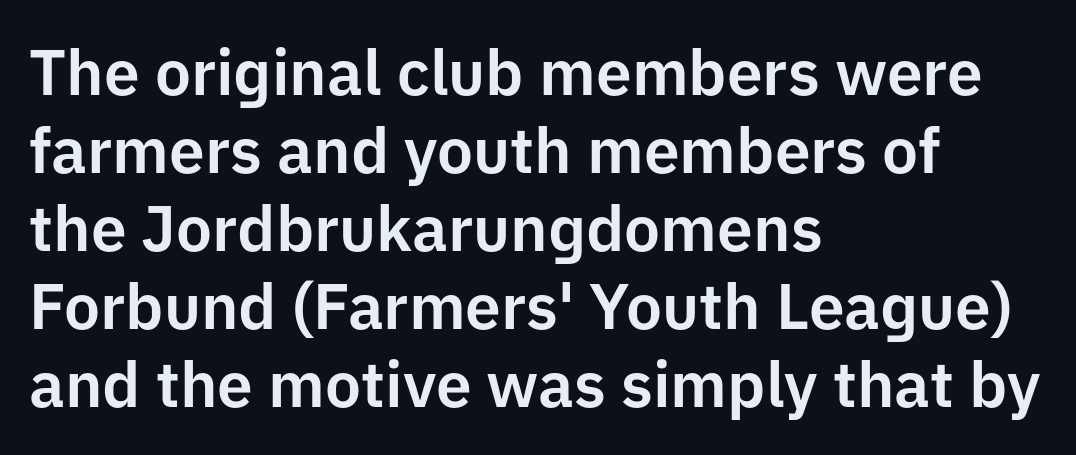
To sum up the face: it is a sans, with no serifs. Posture: straight, roman, zero tilt. Lines of text with bare space underneath. This sample has the flowing, uneven cadence of proportional lettering.
